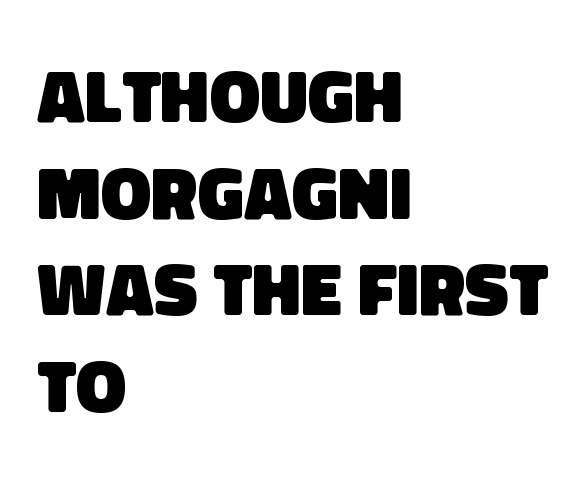
Q: Is the text bold? A: Yes.
Q: Is the typeface a serif or a sans-serif typeface? A: Sans-serif.
Q: Is the text underlined? A: No.
Q: How is the paragraph aligned? A: Left-aligned.
Q: Is the spacing between letters normal or unusually wide? A: Normal.
Q: Is the spacing between lines tight, normal or loose? A: Normal.
Q: Width (condensed, normal, or wide)? A: Normal.
Q: Stroke contrast? A: Low.
Q: x-height? A: Large.
Q: Monospaced? A: No.
